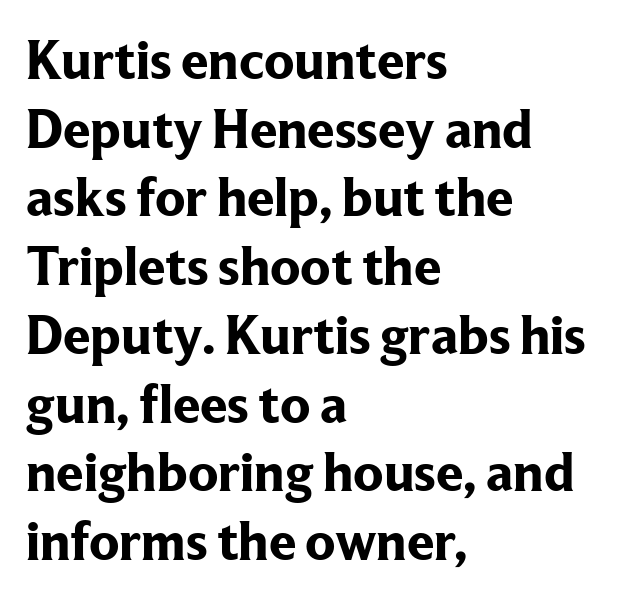
The image shows 55 px bold serif type, upright; set left-aligned, normal line spacing (1.25x), normal letter spacing, not underlined; low stroke contrast and a medium x-height.
